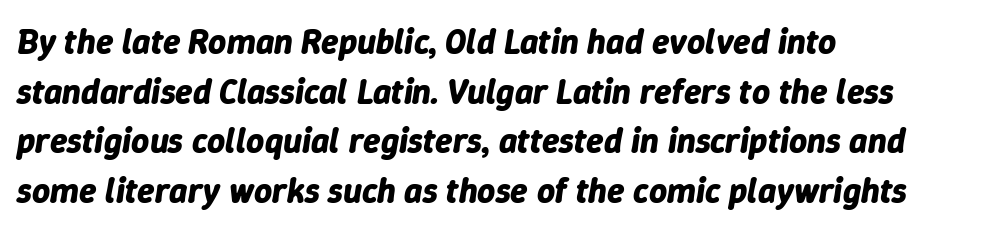
The image shows 35 px bold type, italic (leaning right); set left-aligned, normal line spacing (1.42x), normal letter spacing, not underlined; low stroke contrast and a medium x-height.
